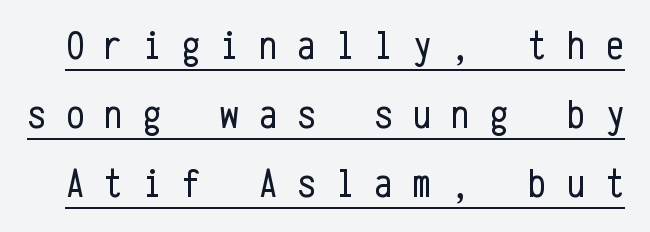
The image shows 41 px regular-weight, condensed sans-serif type, upright, monospaced; set normal line spacing (1.68x), unusually wide letter spacing (+0.49 em), underlined; low stroke contrast and a medium x-height.
